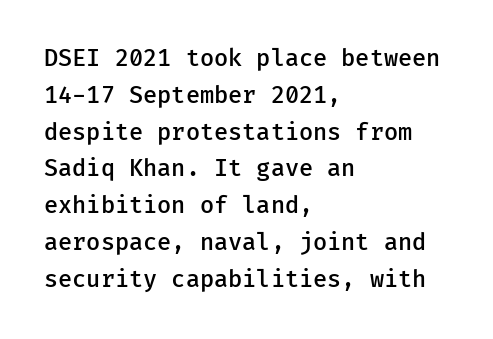
The image shows 23 px text type, upright; set left-aligned, normal line spacing (1.6x), normal letter spacing, not underlined.
